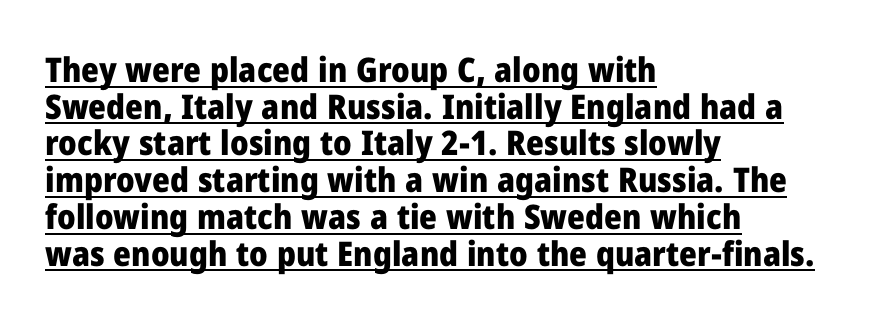
The image shows 34 px heavy sans-serif type, upright; set left-aligned, tight line spacing (1.08x), normal letter spacing, underlined; low stroke contrast and a medium x-height.
